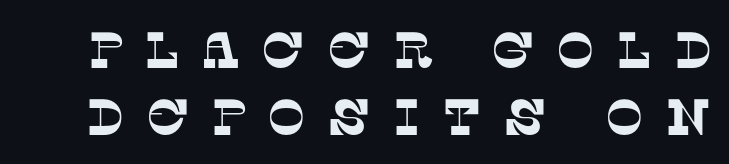
Q: Is the typeface a serif or a sans-serif typeface? A: Serif.
Q: Is the text underlined? A: No.
Q: Is the spacing between letters normal or unusually wide? A: Unusually wide.
Q: Is the spacing between lines tight, normal or loose? A: Normal.
Q: Width (condensed, normal, or wide)? A: Normal.
Q: Stroke contrast? A: Low.
Q: x-height? A: Large.
Q: Monospaced? A: No.
